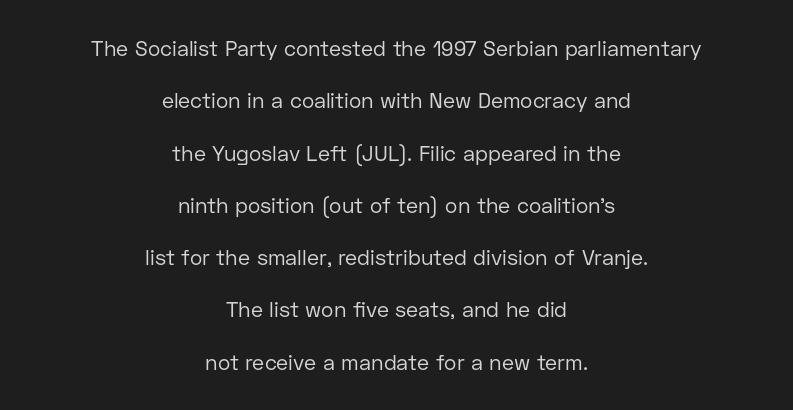
Q: Is the text bold? A: No.
Q: Is the text italic (slanted)? A: No, it is upright.
Q: Is the text underlined? A: No.
Q: How is the paragraph aligned? A: Centered.
Q: Is the spacing between letters normal or unusually wide? A: Normal.
Q: Is the spacing between lines tight, normal or loose? A: Loose.
